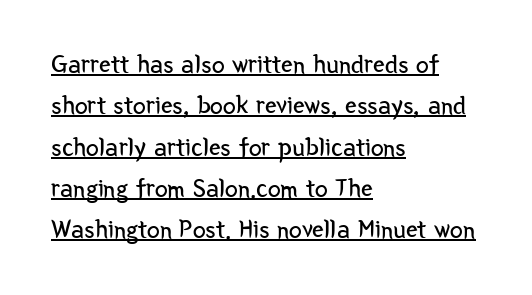
{"italic": "no", "bold": "no", "underline": "yes", "align": "left", "line_spacing": "normal", "line_spacing_ratio": 1.59, "letter_spacing": "normal", "letter_spacing_em": 0.0, "glyph_px": 26}
